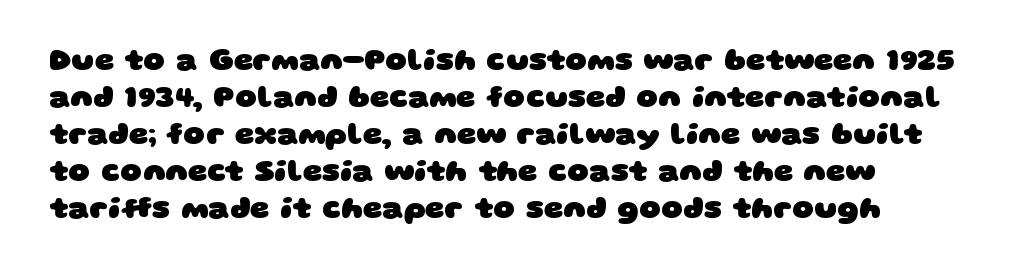
The image shows 30 px heavy, wide sans-serif type; set left-aligned, line spacing 1.23x, normal letter spacing, not underlined; low stroke contrast and a large x-height.
